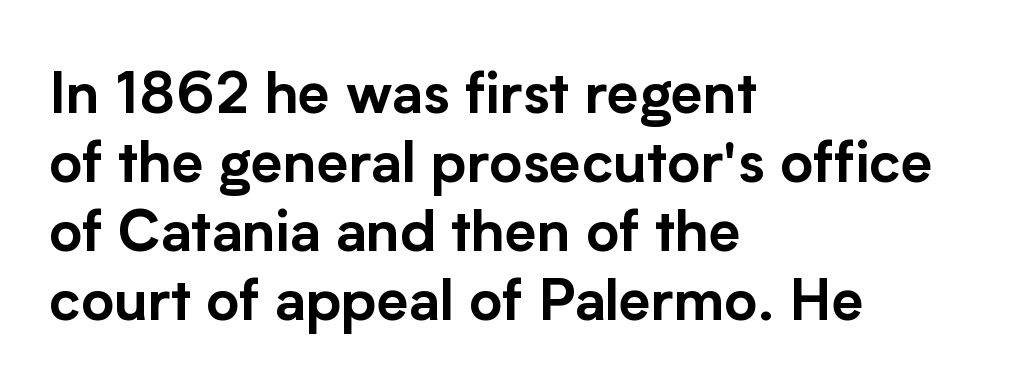
Q: Is the text italic (slanted)? A: No, it is upright.
Q: Is the typeface a serif or a sans-serif typeface? A: Sans-serif.
Q: Is the text underlined? A: No.
Q: How is the paragraph aligned? A: Left-aligned.
Q: Is the spacing between letters normal or unusually wide? A: Normal.
Q: Width (condensed, normal, or wide)? A: Normal.
Q: Stroke contrast? A: Low.
Q: x-height? A: Medium.
Q: Monospaced? A: No.
